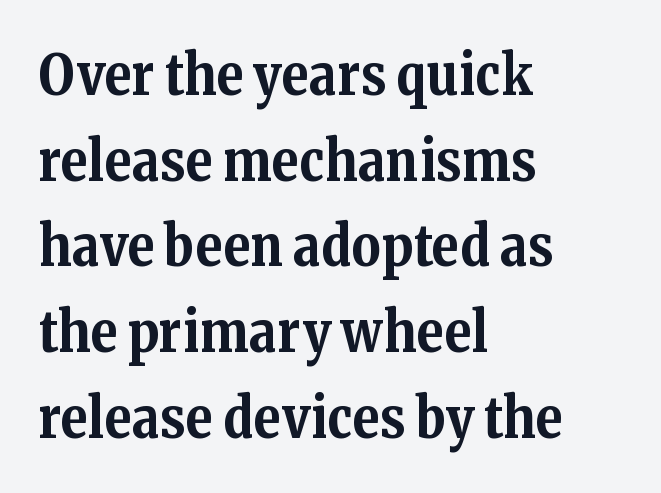
Unlike a clean sans, this face finishes its strokes with serifs. There is no visible air inserted between adjacent glyphs. Each letter keeps its own natural width here, so spacing adapts to shape. Bare-footed words on every line. All the whitespace from short lines collects on the right. When letters stand straight like this, we call the style roman or upright.
